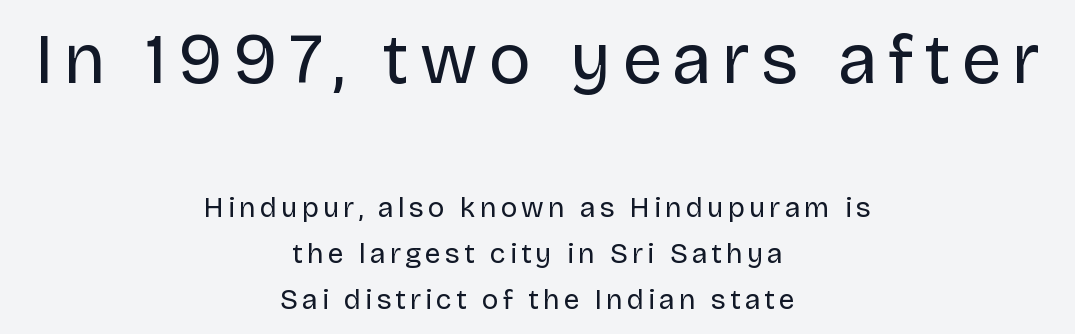
{"serif": "no", "italic": "no", "bold": "no", "weight": "regular", "width": "normal", "stroke_contrast": "low", "x_height": "large", "monospaced": "no", "underline": "no", "align": "center", "line_spacing": "normal", "line_spacing_ratio": 1.65, "larger_block": "first", "size_ratio": 2.54, "glyph_px": 71}
